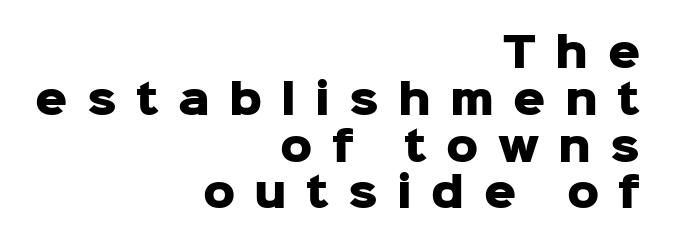
Ascenders rise straight up at ninety degrees. The strokes are fattened all the way to bold. Typographically, this falls in the sans-serif category. Is this a fixed-width face? No — the glyphs have proportional, varying widths.
